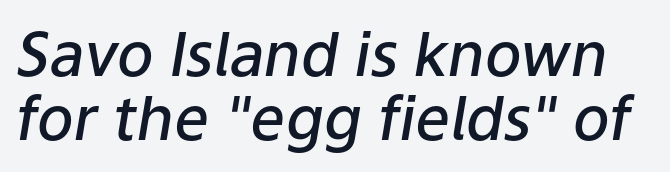
The image shows 61 px semibold type, italic (leaning right); set tight line spacing (1.05x), normal letter spacing, not underlined; low stroke contrast and a medium x-height.
